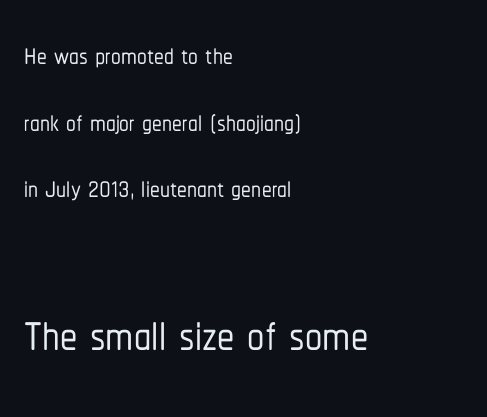
The image shows 69 px condensed sans-serif type, upright; set left-aligned, line spacing 1.71x, normal letter spacing, not underlined; the second (bottom) block is 1.77x larger; low stroke contrast and a medium x-height.
